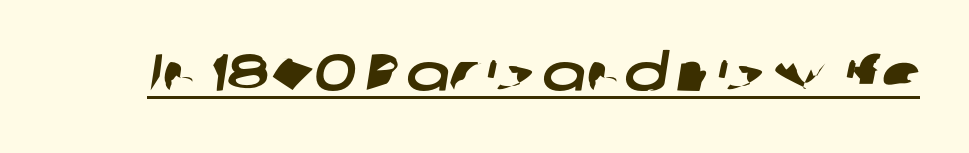
The image shows 52 px wide sans-serif type; set normal letter spacing, underlined; low stroke contrast and a medium x-height.
